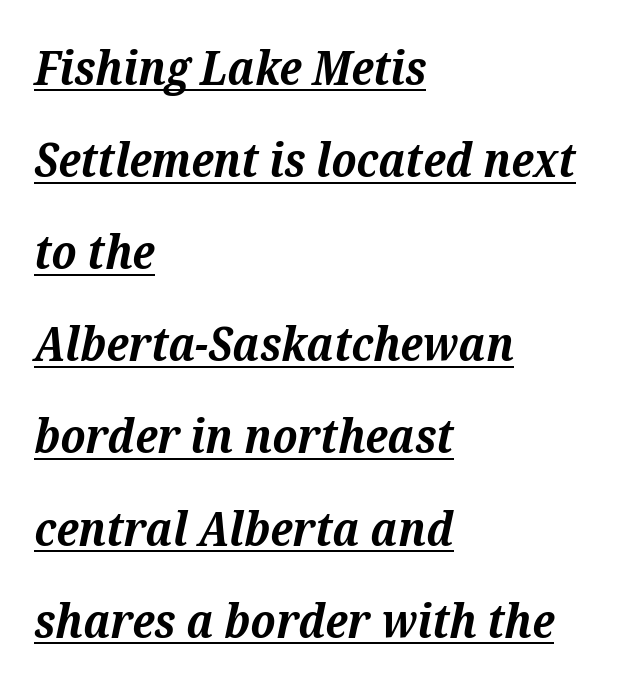
{"serif": "yes", "italic": "yes", "lean": "right", "slant_degrees": 12, "bold": "yes", "weight": "bold", "width": "normal", "stroke_contrast": "medium", "x_height": "medium", "monospaced": "no", "underline": "yes", "align": "left", "line_spacing": "loose", "line_spacing_ratio": 1.96, "letter_spacing": "normal", "letter_spacing_em": 0.0, "glyph_px": 47}
